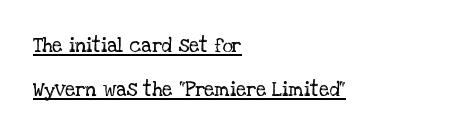
{"italic": "no", "bold": "no", "underline": "yes", "align": "left", "line_spacing": "loose", "line_spacing_ratio": 2.21, "letter_spacing": "normal", "letter_spacing_em": 0.0, "glyph_px": 20}
